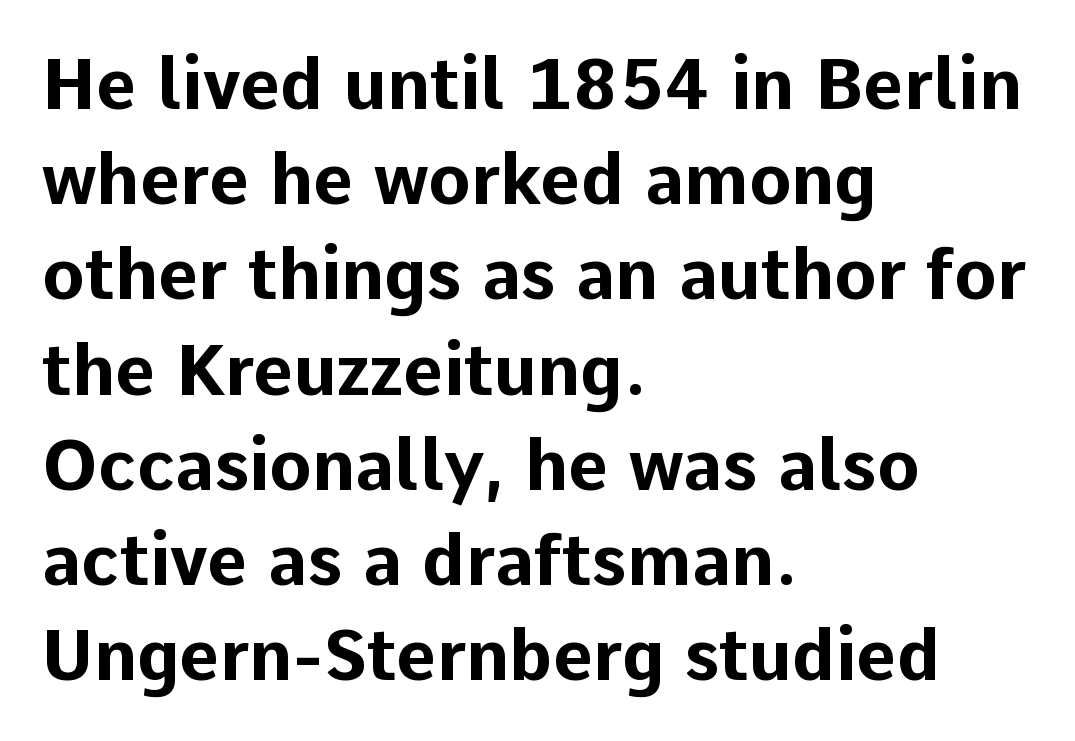
Q: Is the text bold? A: Yes.
Q: Is the text italic (slanted)? A: No, it is upright.
Q: Is the typeface a serif or a sans-serif typeface? A: Sans-serif.
Q: Is the text underlined? A: No.
Q: How is the paragraph aligned? A: Left-aligned.
Q: Is the spacing between letters normal or unusually wide? A: Normal.
Q: Is the spacing between lines tight, normal or loose? A: Normal.
Q: Width (condensed, normal, or wide)? A: Normal.
Q: Stroke contrast? A: Low.
Q: x-height? A: Medium.
Q: Monospaced? A: No.
